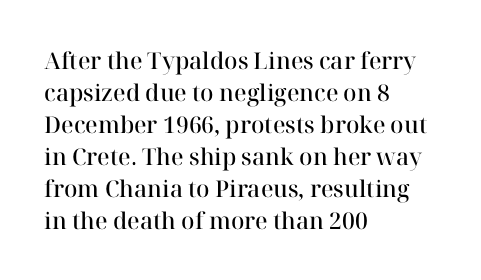
{"italic": "no", "bold": "semi", "underline": "no", "align": "left", "line_spacing": "normal", "line_spacing_ratio": 1.39, "letter_spacing": "normal", "letter_spacing_em": 0.0, "glyph_px": 23}
